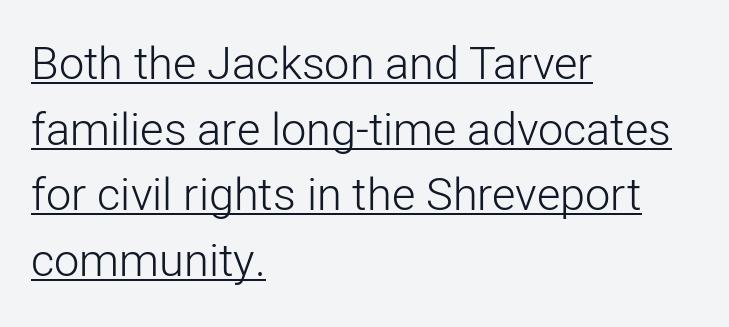
Q: Is the text bold? A: No.
Q: Is the text italic (slanted)? A: No, it is upright.
Q: Is the typeface a serif or a sans-serif typeface? A: Sans-serif.
Q: Is the text underlined? A: Yes.
Q: How is the paragraph aligned? A: Left-aligned.
Q: Is the spacing between letters normal or unusually wide? A: Normal.
Q: Is the spacing between lines tight, normal or loose? A: Normal.
Q: Width (condensed, normal, or wide)? A: Normal.
Q: Stroke contrast? A: Low.
Q: x-height? A: Medium.
Q: Monospaced? A: No.
